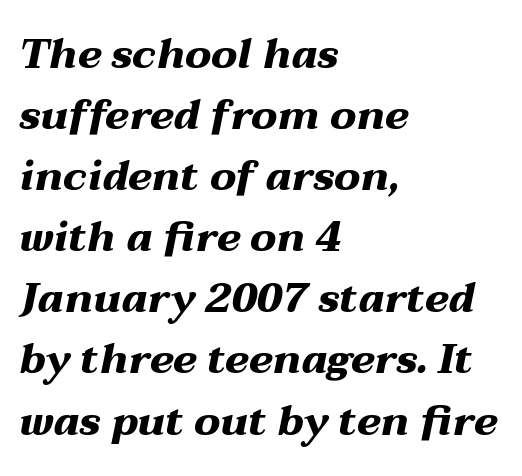
Short and long lines alike share a common starting point at left. The characters look thick and weighty, a clear bold. Rows of type keep a routine distance in the vertical direction. This sample has the flowing, uneven cadence of proportional lettering. This rendering features lettering with no underline.
